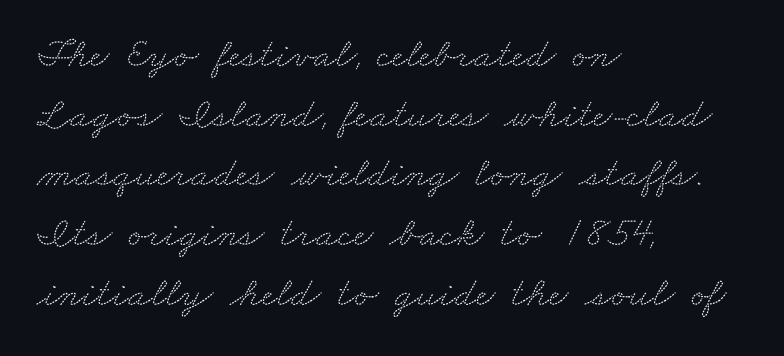
{"serif": "yes", "width": "wide", "stroke_contrast": "medium", "x_height": "small", "monospaced": "no", "underline": "no", "align": "left", "line_spacing": "normal", "line_spacing_ratio": 1.42, "letter_spacing": "normal", "letter_spacing_em": 0.0, "glyph_px": 42}
